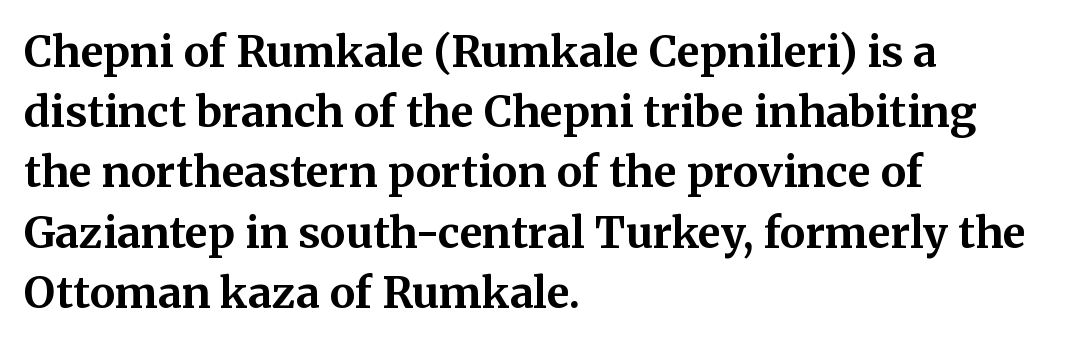
Summary of weight: heavy, a full bold. Do the characters align in a grid? No, the font is proportional. Nope, not italic — everything's standing straight. What's the leading like? Ordinary, nothing unusual.
